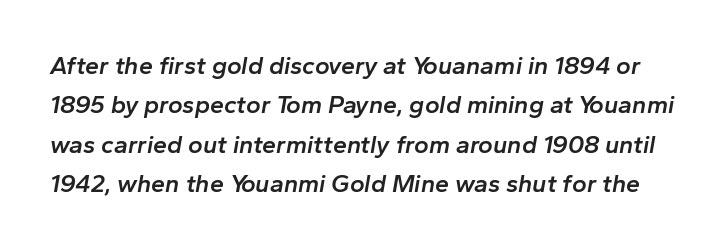
The image shows 25 px text type, italic (leaning right); set normal line spacing (1.58x), normal letter spacing, not underlined.
